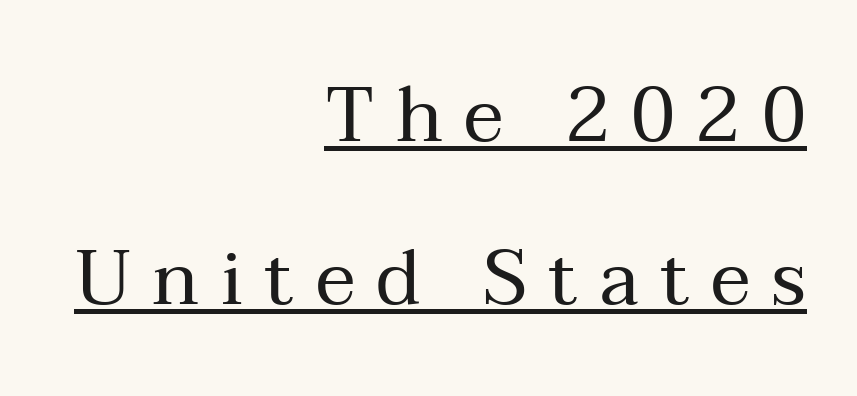
Q: Is the text bold? A: No.
Q: Is the text italic (slanted)? A: No, it is upright.
Q: Is the typeface a serif or a sans-serif typeface? A: Serif.
Q: Is the text underlined? A: Yes.
Q: How is the paragraph aligned? A: Right-aligned.
Q: Is the spacing between letters normal or unusually wide? A: Unusually wide.
Q: Is the spacing between lines tight, normal or loose? A: Loose.
Q: Width (condensed, normal, or wide)? A: Normal.
Q: Stroke contrast? A: Medium.
Q: x-height? A: Medium.
Q: Monospaced? A: No.
